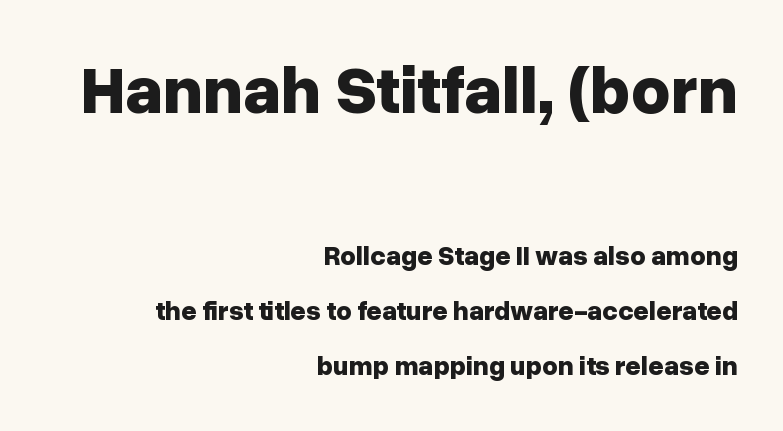
The gaps between neighbouring characters are ordinary and unremarkable. Underline: absent. The face used here is proportionally spaced, like ordinary book or web type. The lines are quadded right. The letters carry no serifs — their stems end cleanly without finishing strokes.
